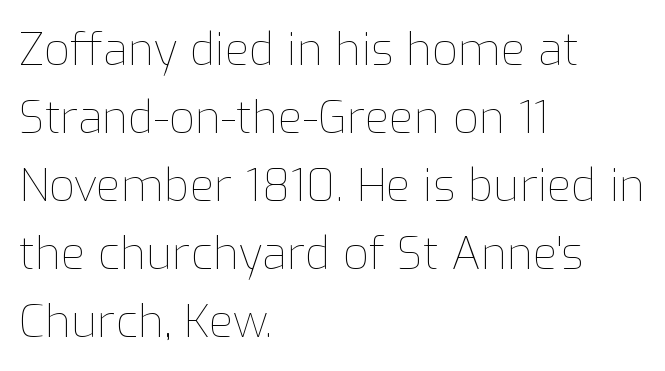
The image shows 45 px thin type, upright; set left-aligned, normal line spacing (1.51x), normal letter spacing, not underlined; low stroke contrast and a medium x-height.
